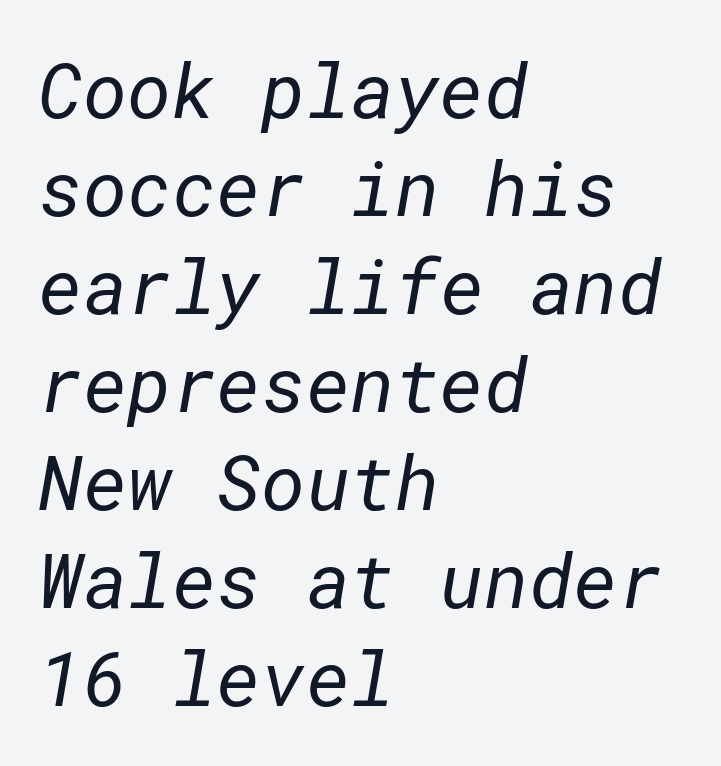
The image shows 76 px regular-weight sans-serif type; set left-aligned, normal line spacing (1.29x), normal letter spacing, not underlined; low stroke contrast and a medium x-height.
